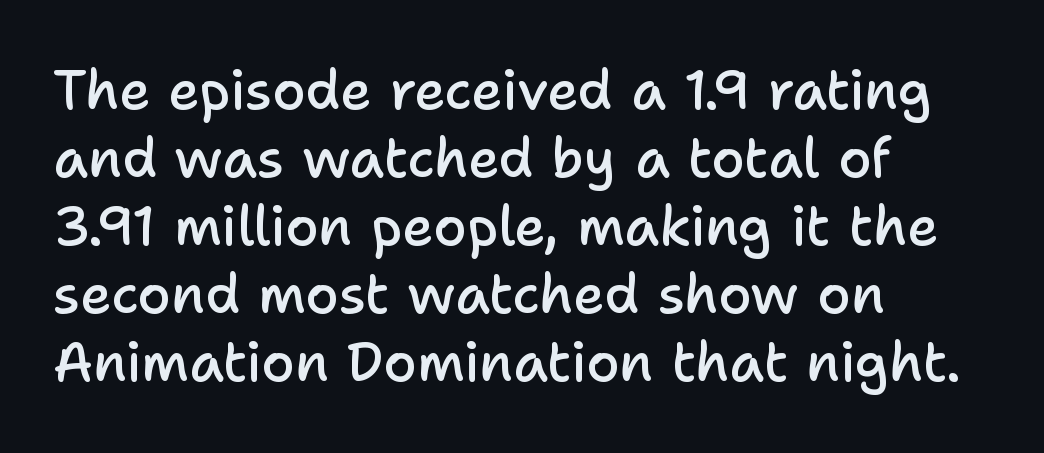
On the weight axis this lands at semibold, roughly 600. Evenly set lines give the paragraph a standard silhouette. Glance below the letters and you will spot only blank space. Glyph-to-glyph distance matches everyday printed text.
